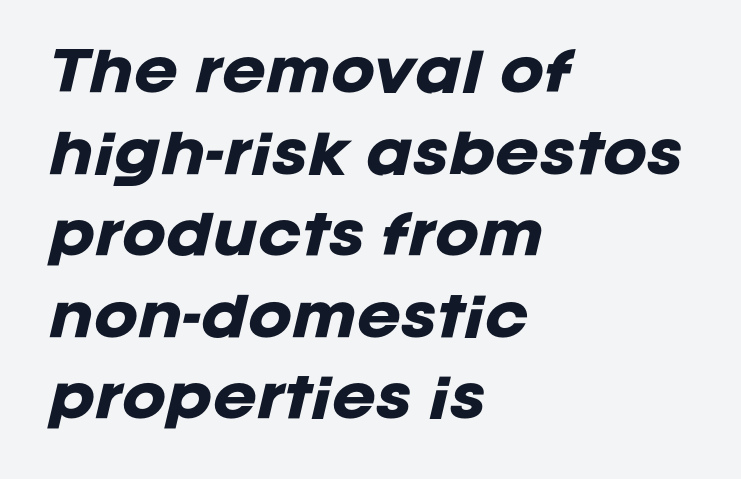
The image shows 53 px heavy type, italic (leaning right); set left-aligned, normal line spacing (1.54x), normal letter spacing, not underlined; low stroke contrast and a large x-height.
